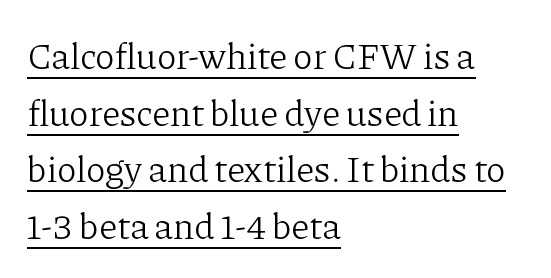
Q: Is the text bold? A: No.
Q: Is the text italic (slanted)? A: No, it is upright.
Q: Is the typeface a serif or a sans-serif typeface? A: Serif.
Q: Is the text underlined? A: Yes.
Q: How is the paragraph aligned? A: Left-aligned.
Q: Is the spacing between letters normal or unusually wide? A: Normal.
Q: Is the spacing between lines tight, normal or loose? A: Normal.
Q: Width (condensed, normal, or wide)? A: Normal.
Q: Stroke contrast? A: Low.
Q: x-height? A: Medium.
Q: Monospaced? A: No.
